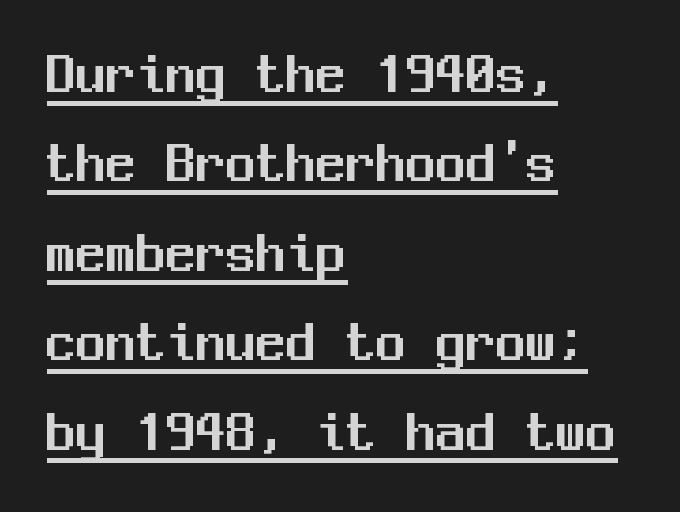
The image shows 60 px sans-serif type, upright, monospaced; set left-aligned, normal line spacing (1.49x), normal letter spacing, underlined; medium stroke contrast and a medium x-height.
